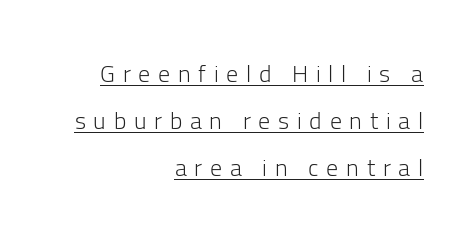
Italic: no, the glyphs are upright roman. Horizontal alignment here is rightward, an uncommon choice for prose. Unbolded letterforms with no extra heft. Horizontal bands of white between lines are thick stripes. Tracking value appears strongly positive — letters spread wide.
